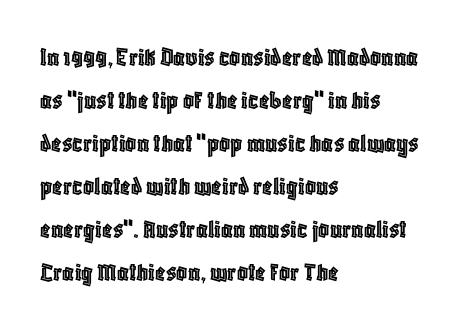
The image shows 27 px text type, upright; set left-aligned, normal line spacing (1.59x), normal letter spacing, not underlined.
